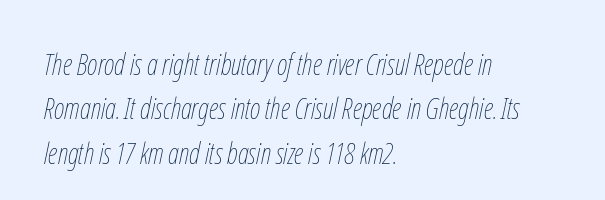
The image shows 29 px thin, condensed type, italic (leaning right); set left-aligned, normal line spacing (1.53x), normal letter spacing, not underlined; low stroke contrast and a medium x-height.
